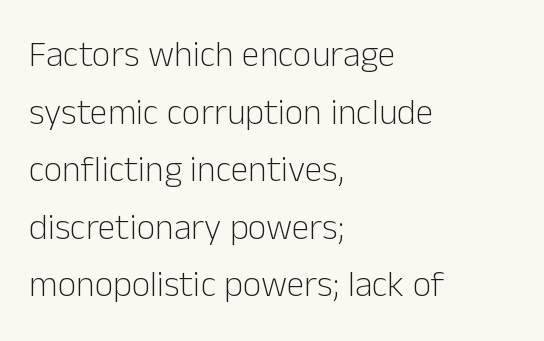
Q: Is the text bold? A: No.
Q: Is the text italic (slanted)? A: No, it is upright.
Q: Is the typeface a serif or a sans-serif typeface? A: Sans-serif.
Q: Is the text underlined? A: No.
Q: How is the paragraph aligned? A: Left-aligned.
Q: Is the spacing between letters normal or unusually wide? A: Normal.
Q: Is the spacing between lines tight, normal or loose? A: Normal.
Q: Width (condensed, normal, or wide)? A: Normal.
Q: Stroke contrast? A: Low.
Q: x-height? A: Medium.
Q: Monospaced? A: No.
